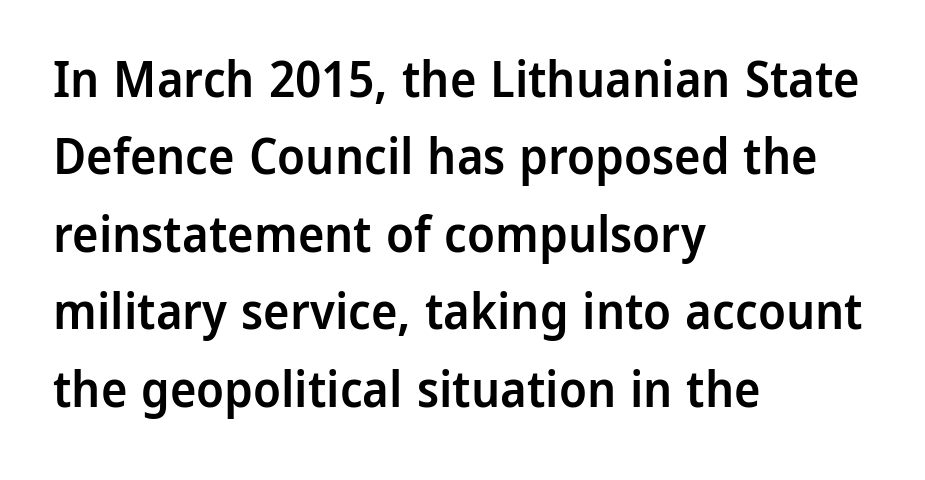
{"serif": "no", "italic": "no", "bold": "semi", "weight": "semibold", "width": "normal", "stroke_contrast": "low", "x_height": "medium", "monospaced": "no", "underline": "no", "align": "left", "line_spacing": "normal", "line_spacing_ratio": 1.55, "letter_spacing": "normal", "letter_spacing_em": 0.0, "glyph_px": 50}
